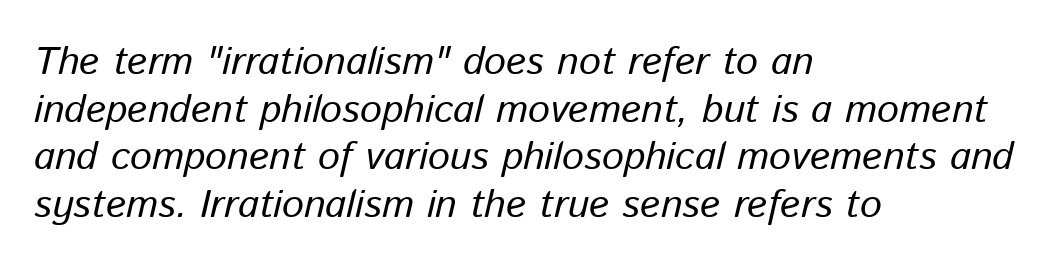
The image shows 39 px text type, italic (leaning right); set left-aligned, line spacing 1.22x, normal letter spacing, not underlined; low stroke contrast and a medium x-height.
